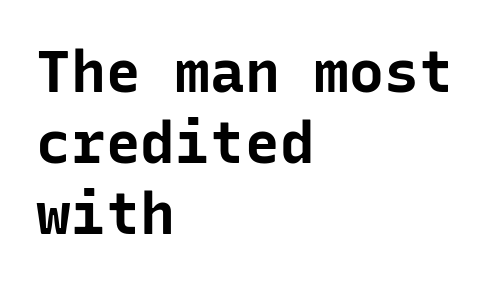
Q: Is the text bold? A: Yes.
Q: Is the text italic (slanted)? A: No, it is upright.
Q: Is the typeface a serif or a sans-serif typeface? A: Sans-serif.
Q: Is the text underlined? A: No.
Q: How is the paragraph aligned? A: Left-aligned.
Q: Is the spacing between letters normal or unusually wide? A: Normal.
Q: Width (condensed, normal, or wide)? A: Normal.
Q: Stroke contrast? A: Low.
Q: x-height? A: Medium.
Q: Monospaced? A: Yes.
